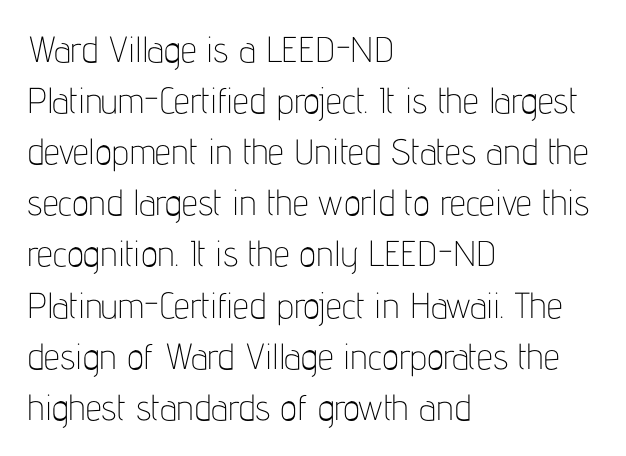
Q: Is the text bold? A: No.
Q: Is the text italic (slanted)? A: No, it is upright.
Q: Is the typeface a serif or a sans-serif typeface? A: Sans-serif.
Q: Is the text underlined? A: No.
Q: How is the paragraph aligned? A: Left-aligned.
Q: Is the spacing between letters normal or unusually wide? A: Normal.
Q: Is the spacing between lines tight, normal or loose? A: Normal.
Q: Width (condensed, normal, or wide)? A: Condensed.
Q: Stroke contrast? A: Low.
Q: x-height? A: Medium.
Q: Monospaced? A: No.
